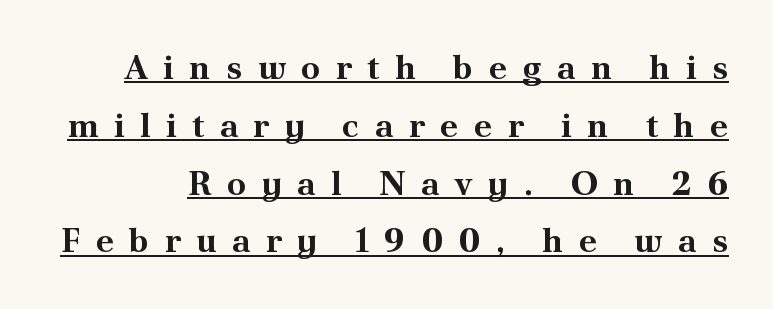
{"serif": "yes", "italic": "no", "bold": "yes", "weight": "bold", "width": "normal", "stroke_contrast": "medium", "x_height": "small", "monospaced": "no", "underline": "yes", "line_spacing": "normal", "line_spacing_ratio": 1.7, "letter_spacing": "wide", "letter_spacing_em": 0.45, "glyph_px": 34}
